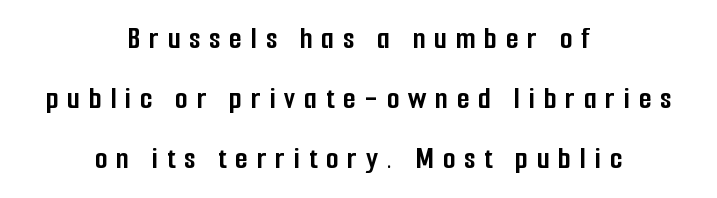
The image shows 32 px semibold, condensed sans-serif type, upright; set centered, line spacing 1.88x, unusually wide letter spacing (+0.28 em), not underlined; low stroke contrast and a medium x-height.
